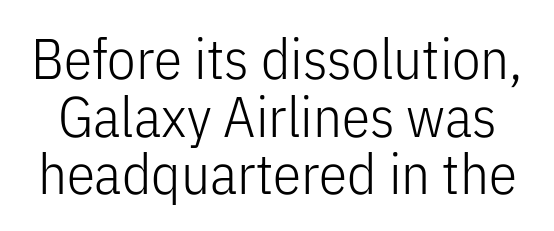
Varying glyph widths throughout — classic text-font behaviour. Nothing heavy about these letters — not bold at all. Each word holds together tightly as a unit, with standard inter-letter gaps. Check where the strokes stop: nothing finishes them off — pure sans.
